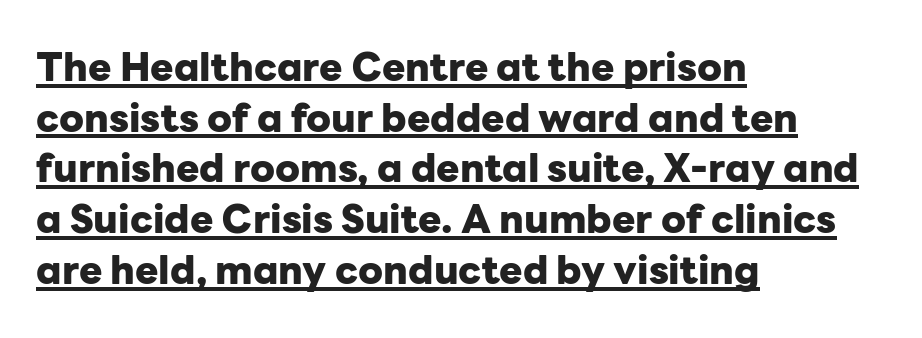
The text block is weighted toward the left margin, trailing off unevenly rightward. Glyph-to-glyph distance matches everyday printed text. The face used here is proportionally spaced, like ordinary book or web type. Notice how thick the strokes are: this is what a full bold looks like.
